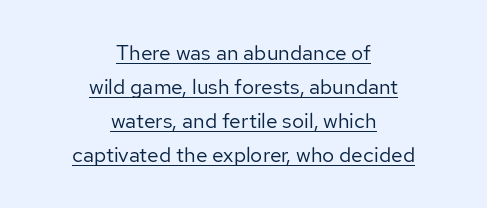
Q: Is the text bold? A: No.
Q: Is the text italic (slanted)? A: No, it is upright.
Q: Is the text underlined? A: Yes.
Q: How is the paragraph aligned? A: Centered.
Q: Is the spacing between letters normal or unusually wide? A: Normal.
Q: Is the spacing between lines tight, normal or loose? A: Normal.
